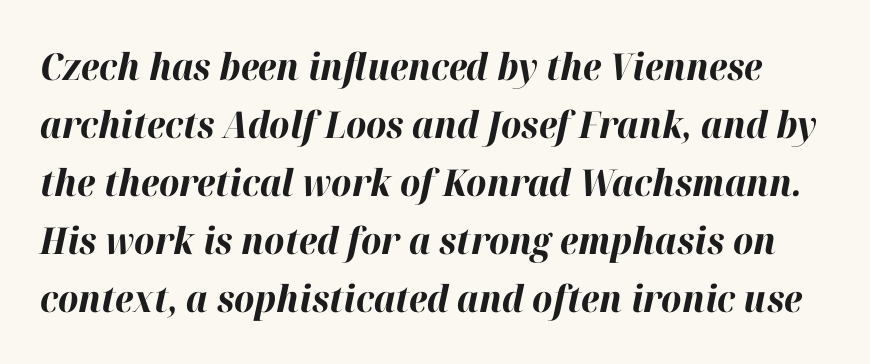
{"italic": "yes", "lean": "right", "slant_degrees": 12, "bold": "yes", "weight": "bold", "width": "normal", "stroke_contrast": "high", "x_height": "medium", "monospaced": "no", "underline": "no", "line_spacing": "normal", "line_spacing_ratio": 1.57, "letter_spacing": "normal", "letter_spacing_em": 0.0, "glyph_px": 37}
